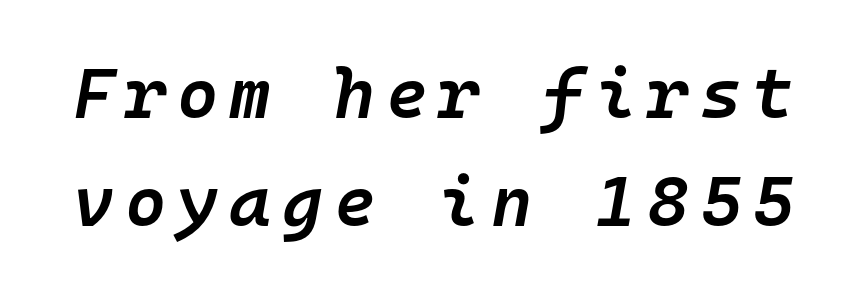
{"italic": "yes", "lean": "right", "slant_degrees": 10, "bold": "semi", "weight": "semibold", "width": "normal", "stroke_contrast": "low", "x_height": "medium", "monospaced": "yes", "underline": "no", "line_spacing": "normal", "line_spacing_ratio": 1.52, "glyph_px": 71}
